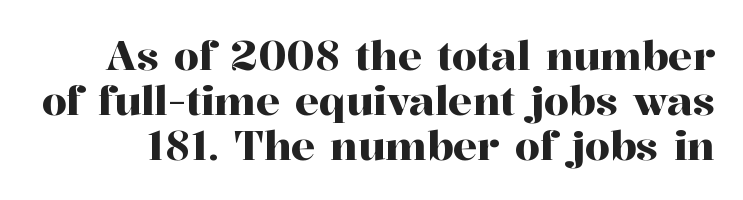
Q: Is the text italic (slanted)? A: No, it is upright.
Q: Is the typeface a serif or a sans-serif typeface? A: Serif.
Q: Is the text underlined? A: No.
Q: Is the spacing between letters normal or unusually wide? A: Normal.
Q: Is the spacing between lines tight, normal or loose? A: Tight.
Q: Width (condensed, normal, or wide)? A: Normal.
Q: Stroke contrast? A: High.
Q: x-height? A: Medium.
Q: Monospaced? A: No.
